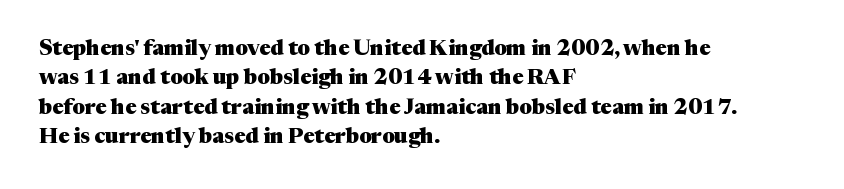
Posture: upright roman. Underlining? Definitely not there. Each line starts at the same left margin while the right side varies. Stroke thickness is high; the sample reads as a true bold. The block of text has a typical density, with ordinary space between rows.
